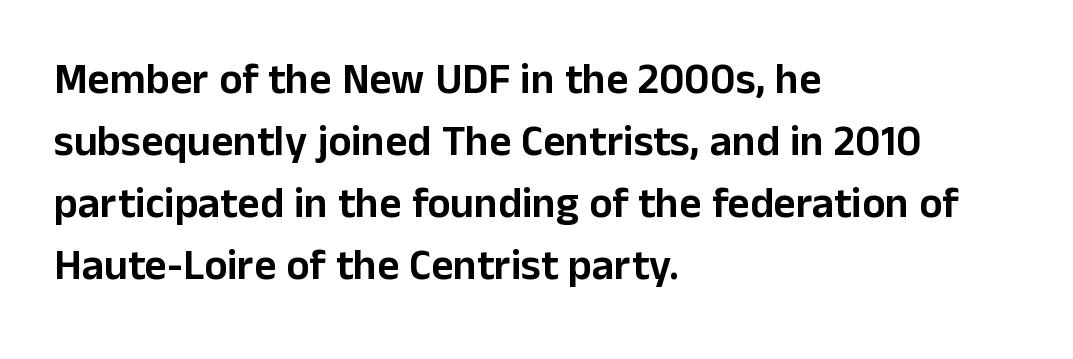
{"serif": "no", "italic": "no", "width": "normal", "stroke_contrast": "low", "x_height": "medium", "monospaced": "no", "underline": "no", "align": "left", "line_spacing": "normal", "line_spacing_ratio": 1.44, "letter_spacing": "normal", "letter_spacing_em": 0.0, "glyph_px": 43}
